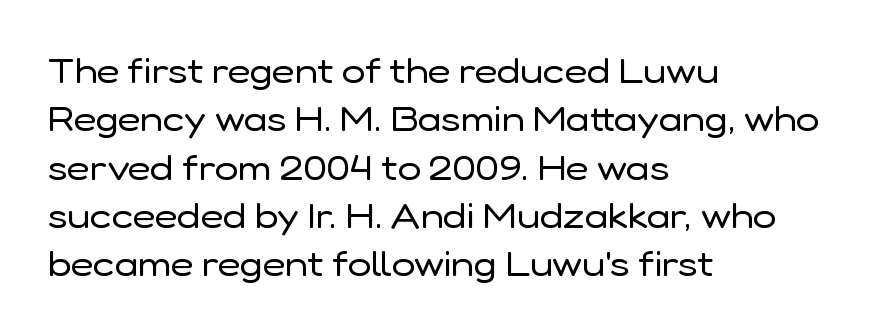
Q: Is the text bold? A: No.
Q: Is the text italic (slanted)? A: No, it is upright.
Q: Is the typeface a serif or a sans-serif typeface? A: Sans-serif.
Q: Is the text underlined? A: No.
Q: How is the paragraph aligned? A: Left-aligned.
Q: Is the spacing between letters normal or unusually wide? A: Normal.
Q: Is the spacing between lines tight, normal or loose? A: Normal.
Q: Width (condensed, normal, or wide)? A: Normal.
Q: Stroke contrast? A: Low.
Q: x-height? A: Medium.
Q: Monospaced? A: No.
